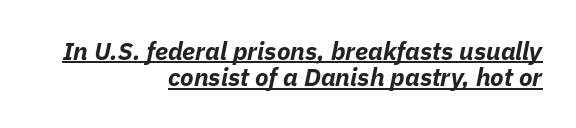
{"italic": "yes", "lean": "right", "slant_degrees": 11, "bold": "yes", "underline": "yes", "align": "right", "line_spacing": "tight", "line_spacing_ratio": 1.06, "letter_spacing": "normal", "letter_spacing_em": 0.0, "glyph_px": 25}
